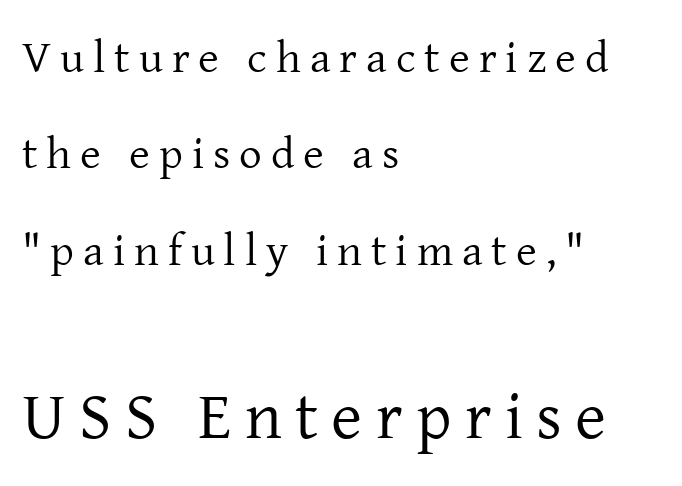
Q: Is the text bold? A: No.
Q: Is the text italic (slanted)? A: No, it is upright.
Q: Is the typeface a serif or a sans-serif typeface? A: Serif.
Q: Is the text underlined? A: No.
Q: How is the paragraph aligned? A: Left-aligned.
Q: Is the spacing between letters normal or unusually wide? A: Unusually wide.
Q: Is the spacing between lines tight, normal or loose? A: Loose.
Q: Which block of text is set in a larger size, the first (top) or the second (bottom)? A: The second (bottom) one.
Q: Width (condensed, normal, or wide)? A: Normal.
Q: Stroke contrast? A: Low.
Q: x-height? A: Medium.
Q: Monospaced? A: No.
